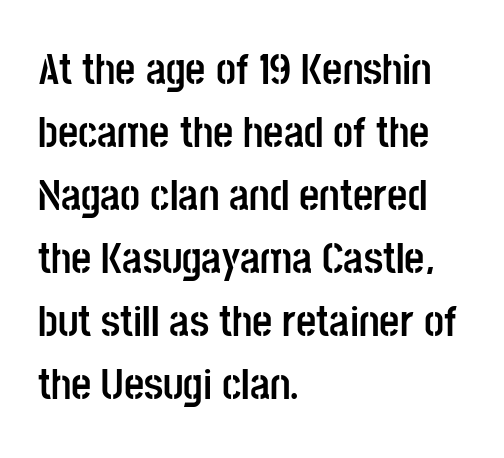
{"serif": "no", "italic": "no", "bold": "yes", "weight": "semibold", "width": "condensed", "stroke_contrast": "low", "x_height": "large", "monospaced": "no", "underline": "no", "align": "left", "line_spacing": "normal", "line_spacing_ratio": 1.43, "letter_spacing": "normal", "letter_spacing_em": 0.0, "glyph_px": 44}
